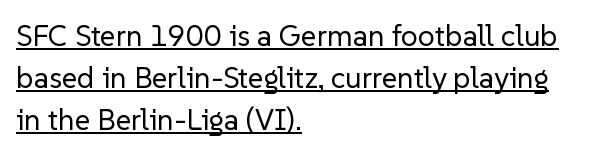
A normal amount of white space separates one row of letters from the next. In terms of posture, this sample is upright. Think of a printed novel: that variable character pitch is what you see here. Students, note that the glyphs here touch the page at normal intervals.
